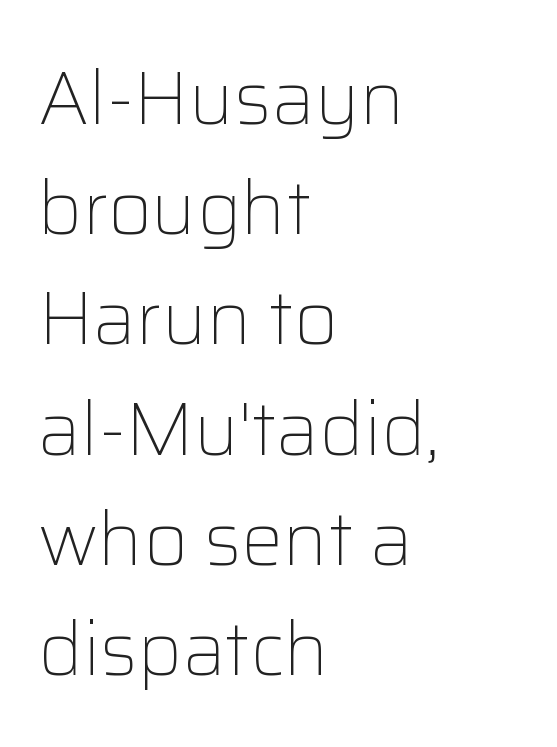
{"serif": "no", "italic": "no", "bold": "no", "weight": "light", "width": "normal", "stroke_contrast": "low", "x_height": "medium", "monospaced": "no", "underline": "no", "align": "left", "line_spacing": "normal", "line_spacing_ratio": 1.47, "letter_spacing": "normal", "letter_spacing_em": 0.0, "glyph_px": 75}
